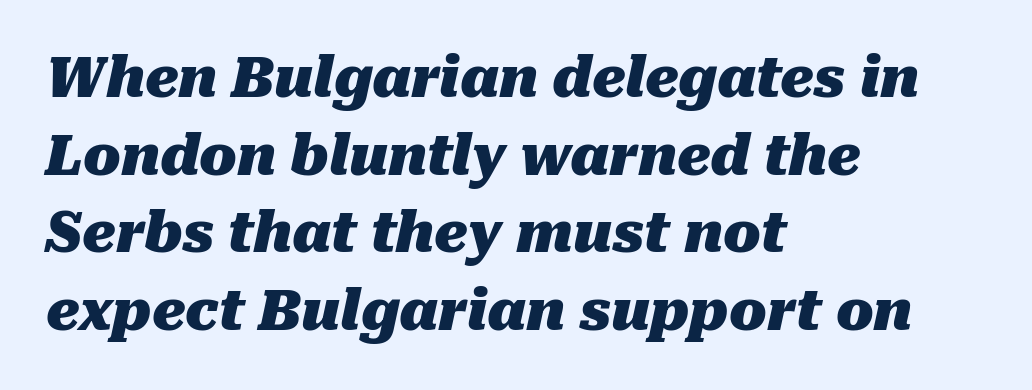
{"italic": "yes", "lean": "right", "slant_degrees": 10, "bold": "yes", "weight": "heavy", "width": "normal", "stroke_contrast": "medium", "x_height": "medium", "monospaced": "no", "underline": "no", "align": "left", "line_spacing": "normal", "line_spacing_ratio": 1.41, "letter_spacing": "normal", "letter_spacing_em": 0.0, "glyph_px": 55}
